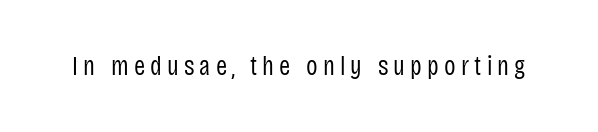
Q: Is the text bold? A: No.
Q: Is the text italic (slanted)? A: No, it is upright.
Q: Is the text underlined? A: No.
